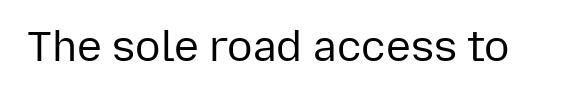
The image shows 42 px regular-weight sans-serif type, upright; set normal letter spacing, not underlined; low stroke contrast and a medium x-height.
